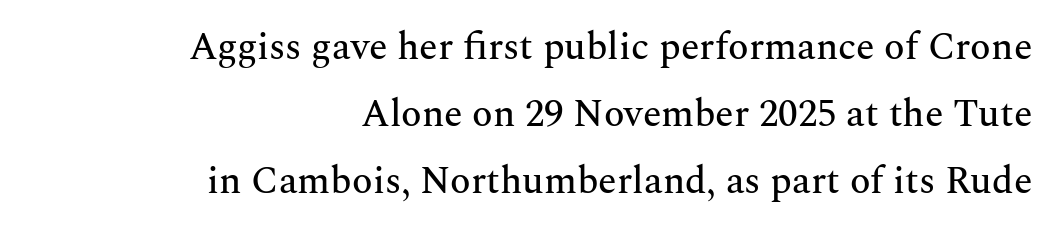
The passage shown is typeset with a serif family. Character widths vary here, with narrow letters taking less room than wide ones. The typesetter chose a ragged-left arrangement here. The zone under the glyphs is completely vacant. Words appear dense and cohesive because spacing is normal.
